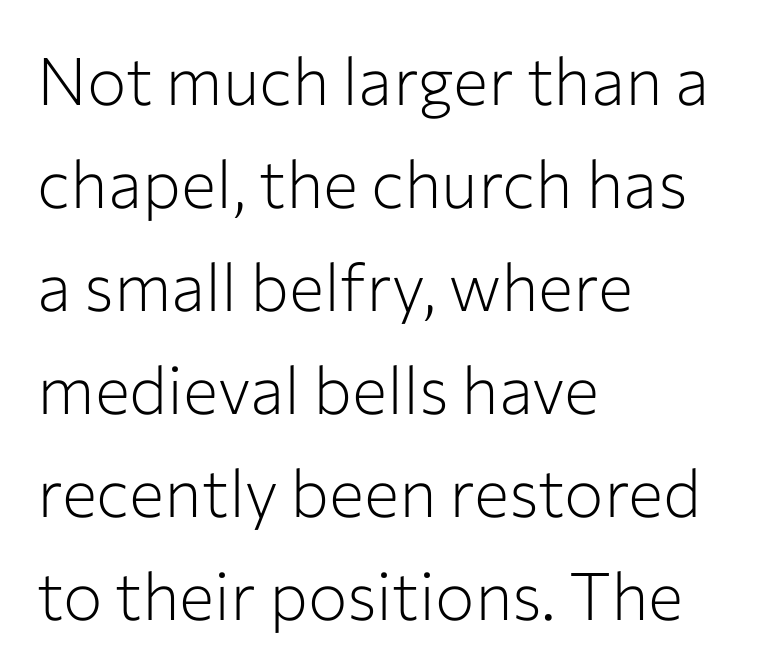
Q: Is the text bold? A: No.
Q: Is the text italic (slanted)? A: No, it is upright.
Q: Is the typeface a serif or a sans-serif typeface? A: Sans-serif.
Q: Is the text underlined? A: No.
Q: How is the paragraph aligned? A: Left-aligned.
Q: Is the spacing between letters normal or unusually wide? A: Normal.
Q: Is the spacing between lines tight, normal or loose? A: Normal.
Q: Width (condensed, normal, or wide)? A: Normal.
Q: Stroke contrast? A: Low.
Q: x-height? A: Medium.
Q: Monospaced? A: No.
